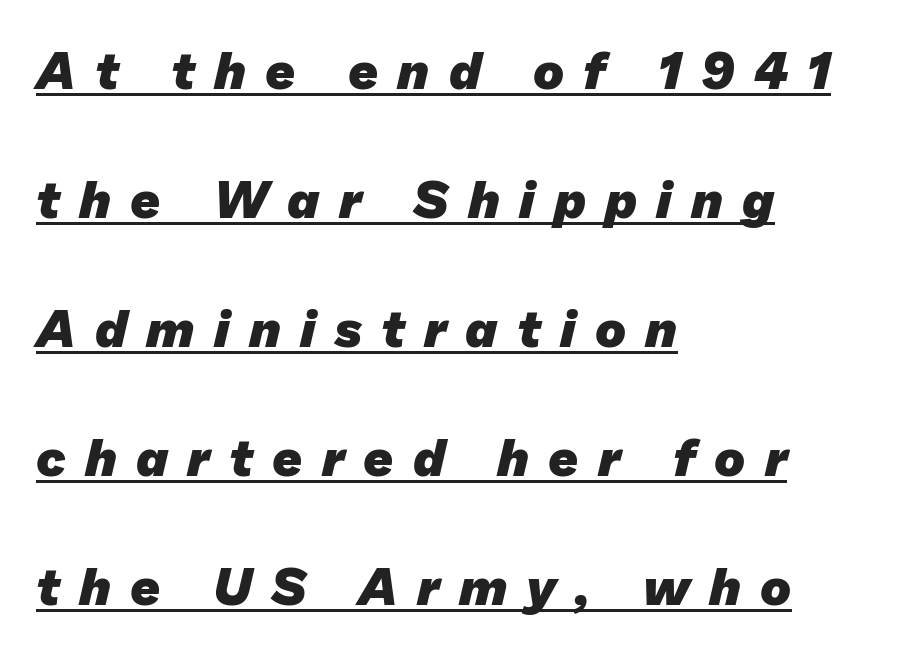
{"serif": "no", "bold": "yes", "weight": "heavy", "width": "normal", "stroke_contrast": "low", "x_height": "medium", "monospaced": "no", "underline": "yes", "align": "left", "line_spacing": "loose", "line_spacing_ratio": 2.48, "letter_spacing": "wide", "letter_spacing_em": 0.37, "glyph_px": 52}
